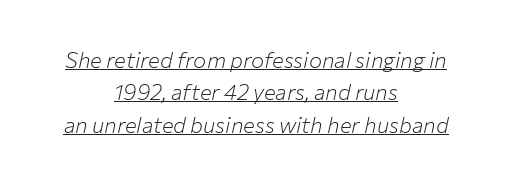
Q: Is the text bold? A: No.
Q: Is the text italic (slanted)? A: Yes, it leans right by about 12 degrees.
Q: Is the text underlined? A: Yes.
Q: How is the paragraph aligned? A: Centered.
Q: Is the spacing between letters normal or unusually wide? A: Normal.
Q: Is the spacing between lines tight, normal or loose? A: Normal.
